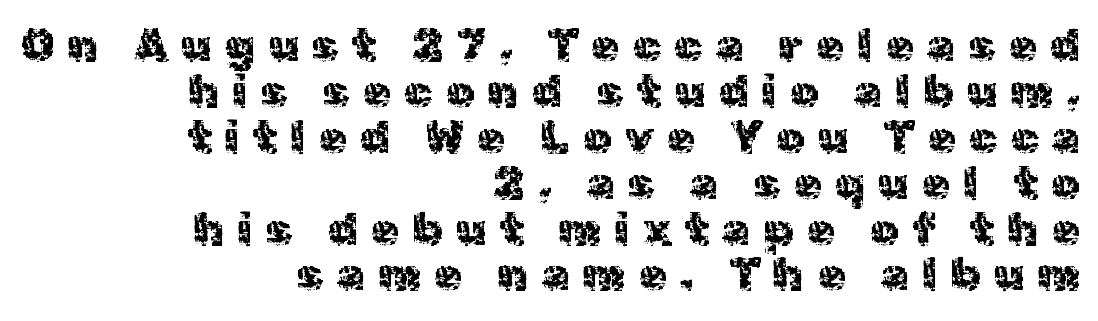
A typesetter would label this face a sans. Vertical strokes here are truly vertical. Honestly, the letter spacing is so wide it's the main thing you notice. The foot of each line stays bare and open. Reading down the block, your eye finds every line finishing at a fixed right position. Varying glyph widths throughout — classic text-font behaviour.
